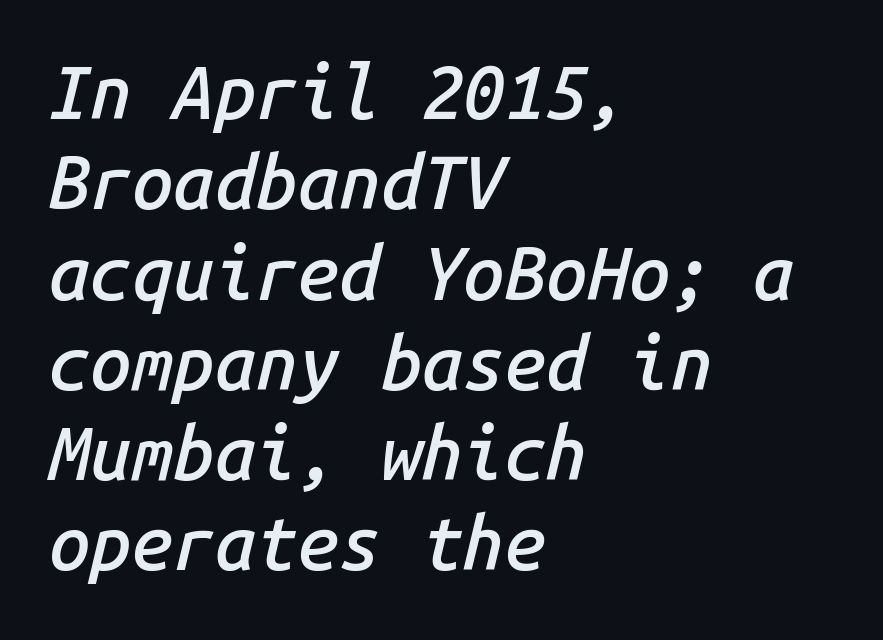
The image shows 74 px semibold type, italic (leaning right), monospaced; set left-aligned, line spacing 1.22x, normal letter spacing, not underlined; low stroke contrast and a medium x-height.
